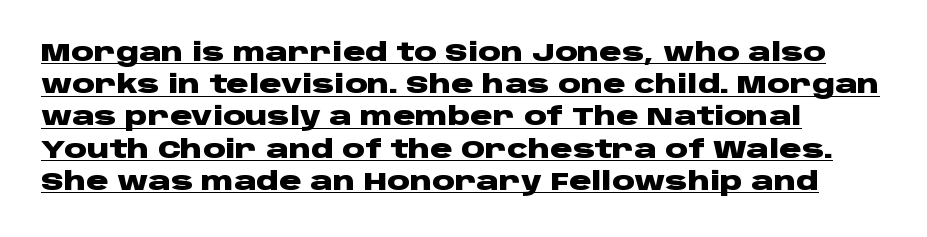
The image shows 25 px bold type, upright; set left-aligned, normal line spacing (1.29x), normal letter spacing, underlined.
